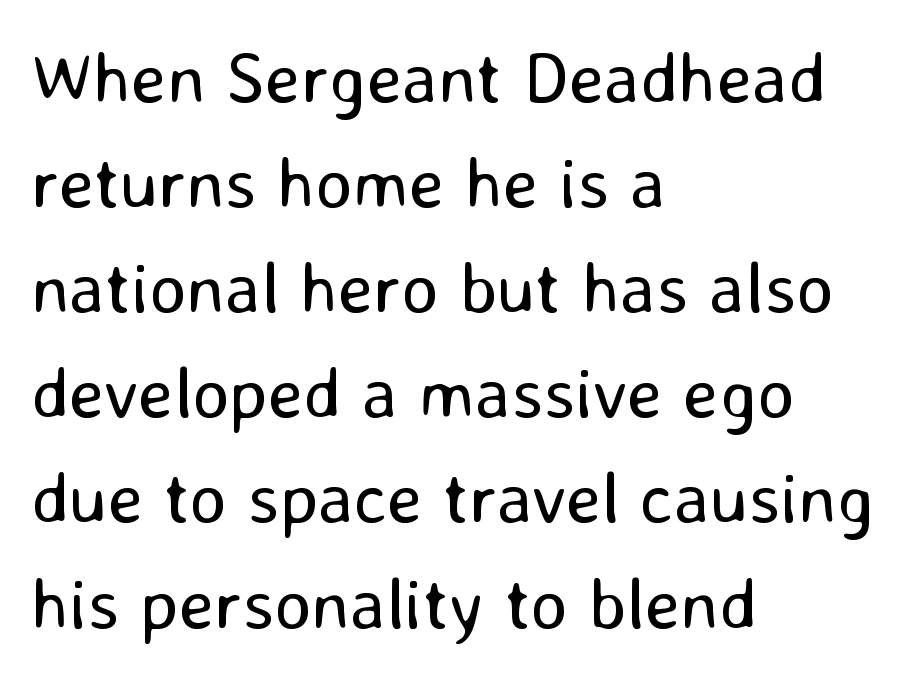
The image shows 72 px regular-weight sans-serif type, upright; set left-aligned, normal line spacing (1.46x), normal letter spacing, not underlined; low stroke contrast and a medium x-height.
